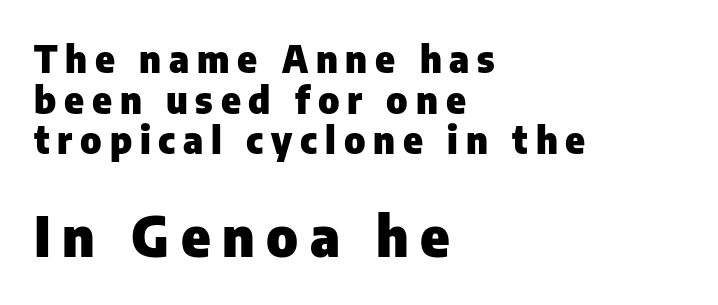
Q: Is the text bold? A: Yes.
Q: Is the text italic (slanted)? A: No, it is upright.
Q: Is the typeface a serif or a sans-serif typeface? A: Sans-serif.
Q: Is the text underlined? A: No.
Q: How is the paragraph aligned? A: Left-aligned.
Q: Is the spacing between letters normal or unusually wide? A: Unusually wide.
Q: Is the spacing between lines tight, normal or loose? A: Tight.
Q: Which block of text is set in a larger size, the first (top) or the second (bottom)? A: The second (bottom) one.
Q: Width (condensed, normal, or wide)? A: Normal.
Q: Stroke contrast? A: Low.
Q: x-height? A: Medium.
Q: Monospaced? A: No.
